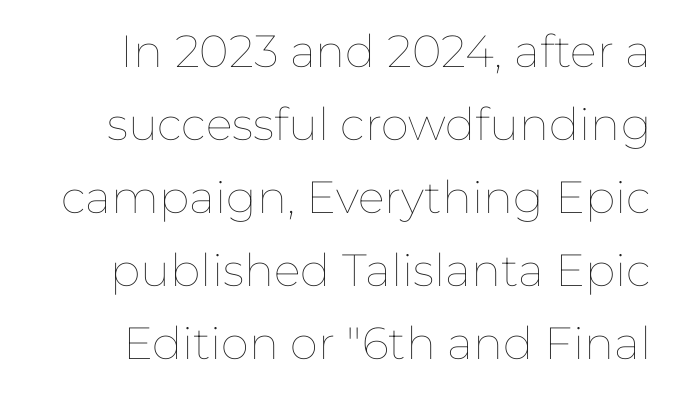
{"italic": "no", "bold": "no", "weight": "thin", "width": "normal", "stroke_contrast": "low", "x_height": "medium", "monospaced": "no", "underline": "no", "align": "right", "line_spacing": "normal", "line_spacing_ratio": 1.62, "letter_spacing": "normal", "letter_spacing_em": 0.0, "glyph_px": 45}
